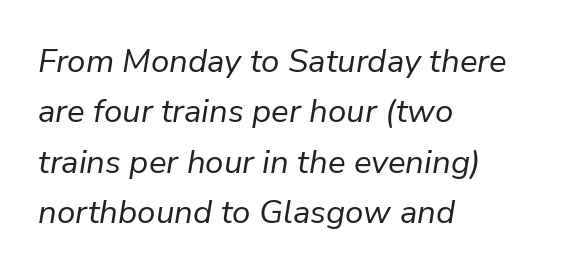
The paragraph shown leans on its left margin. You can tell it's italic because the verticals aren't actually vertical. Stem width sits at or under what a default text font uses. Clear beneath every line of the passage. The line-height multiplier appears to be the usual default.
